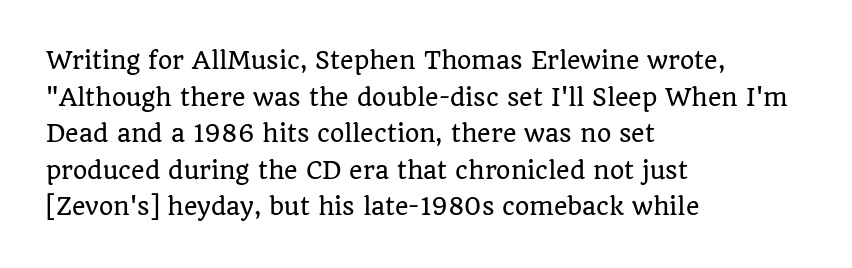
The image shows 23 px text type, upright; set left-aligned, normal line spacing (1.59x), normal letter spacing, not underlined.
